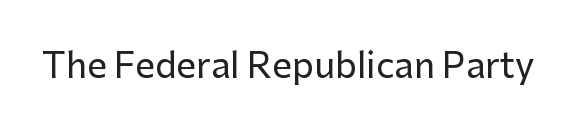
Q: Is the text italic (slanted)? A: No, it is upright.
Q: Is the typeface a serif or a sans-serif typeface? A: Sans-serif.
Q: Is the text underlined? A: No.
Q: Is the spacing between letters normal or unusually wide? A: Normal.
Q: Width (condensed, normal, or wide)? A: Normal.
Q: Stroke contrast? A: Low.
Q: x-height? A: Medium.
Q: Monospaced? A: No.
